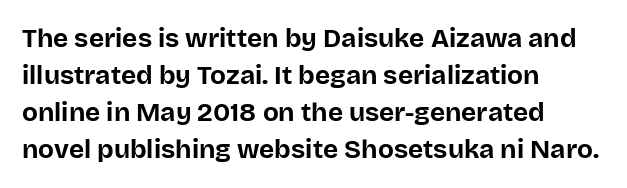
Q: Is the text bold? A: Yes.
Q: Is the text italic (slanted)? A: No, it is upright.
Q: Is the text underlined? A: No.
Q: How is the paragraph aligned? A: Left-aligned.
Q: Is the spacing between letters normal or unusually wide? A: Normal.
Q: Is the spacing between lines tight, normal or loose? A: Normal.
